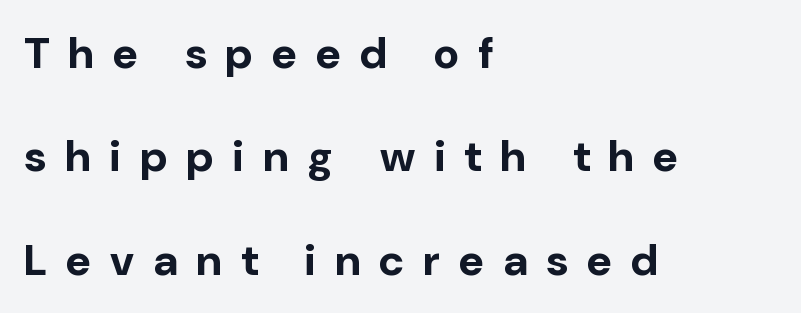
The leading is generous, giving the passage an open texture. Look at the stroke-to-counter ratio: heavy, a bold. Looks like regular typesetting: each glyph gets only the width it needs. Regarding serifs, this sample does without them.
